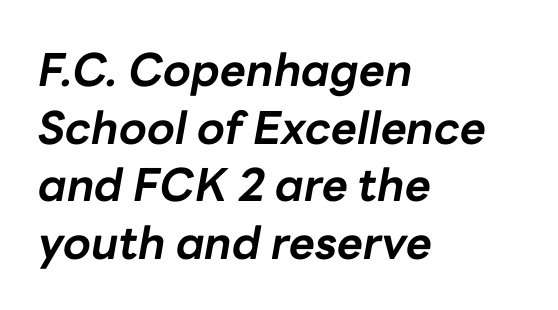
Q: Is the text bold? A: Yes.
Q: Is the text italic (slanted)? A: Yes, it leans right by about 10 degrees.
Q: Is the text underlined? A: No.
Q: How is the paragraph aligned? A: Left-aligned.
Q: Is the spacing between letters normal or unusually wide? A: Normal.
Q: Is the spacing between lines tight, normal or loose? A: Normal.
Q: Width (condensed, normal, or wide)? A: Normal.
Q: Stroke contrast? A: Low.
Q: x-height? A: Medium.
Q: Monospaced? A: No.
